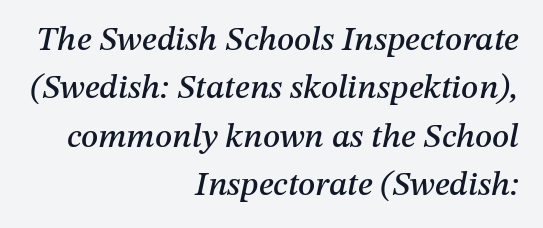
The image shows 34 px text type, italic (leaning right); set right-aligned, normal line spacing (1.42x), normal letter spacing, not underlined; medium stroke contrast and a medium x-height.
